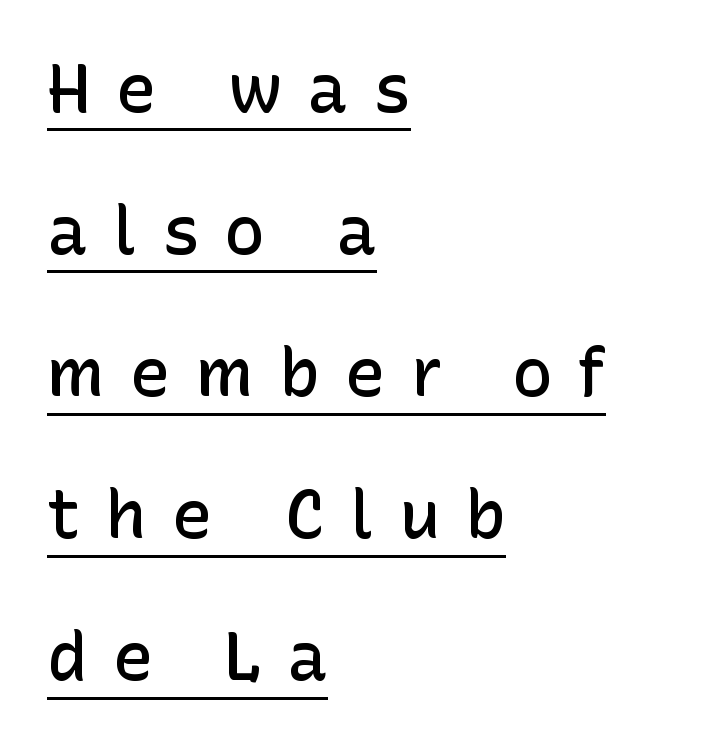
How would I describe the line gaps? Wide and relaxed. Bold? Not quite — semibold, heavier than regular but stopping short. A typesetter would mark this as roman, not italic. Where is the straight margin? On the left. Looks like someone drew a line under every word here. Grotesque or geometric, the face here clearly has no serifs.
